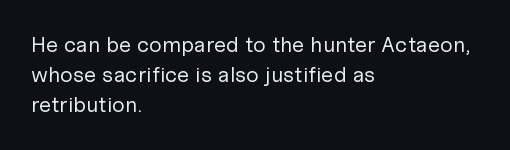
Q: Is the text bold? A: No.
Q: Is the text italic (slanted)? A: No, it is upright.
Q: Is the text underlined? A: No.
Q: How is the paragraph aligned? A: Left-aligned.
Q: Is the spacing between letters normal or unusually wide? A: Normal.
Q: Is the spacing between lines tight, normal or loose? A: Normal.
